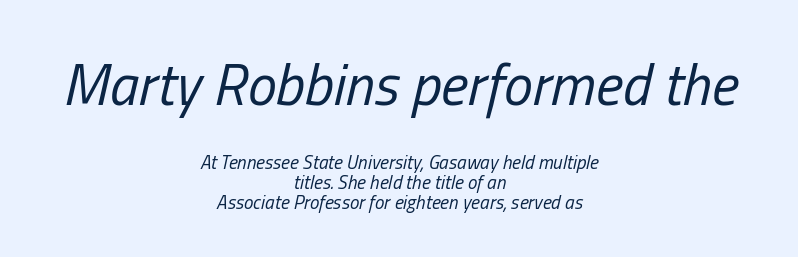
The image shows 58 px regular-weight, condensed type, italic (leaning right); set centered, tight line spacing (1.06x), normal letter spacing, not underlined; the first (top) block is 3.05x larger; low stroke contrast and a medium x-height.
